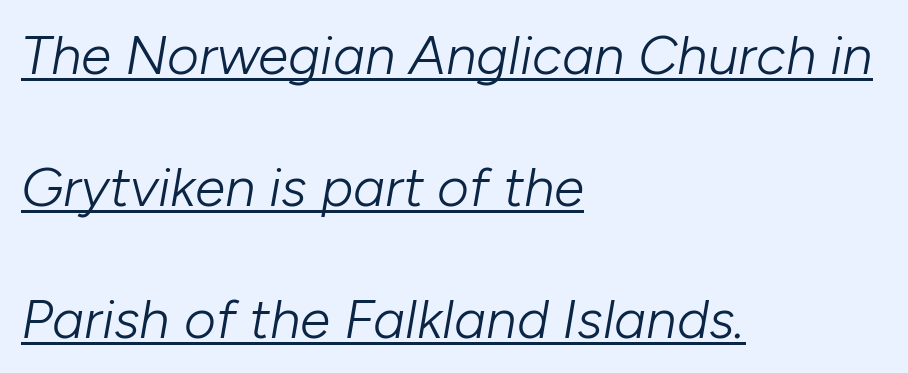
The image shows 55 px light type, italic (leaning right); set left-aligned, loose line spacing (2.4x), normal letter spacing, underlined; low stroke contrast and a medium x-height.
